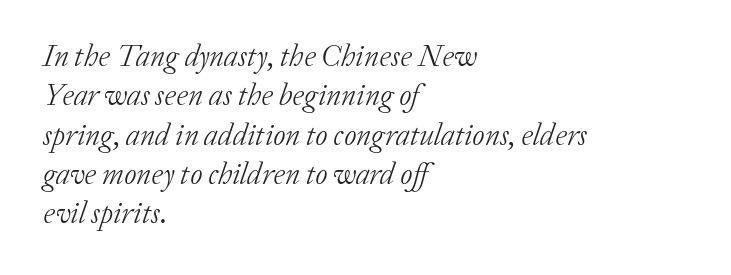
The words here are not underlined. Weight: not bold — regular or lighter. Does the copy run flush right? No — it runs flush left. The designer left line spacing at the default.
